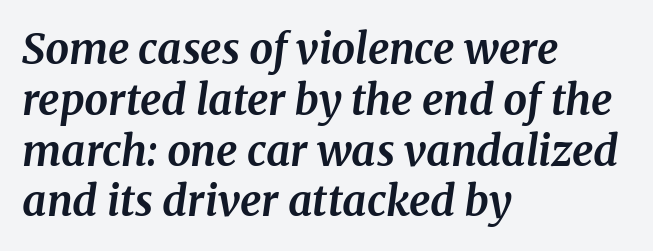
Regarding serifs, this sample has them. A dark, heavy texture on the line: the type is bold. The text carries the slant typical of an italic or oblique font. Honestly, there is no underline to notice here at all. This sample has the flowing, uneven cadence of proportional lettering. All the whitespace from short lines collects on the right.
